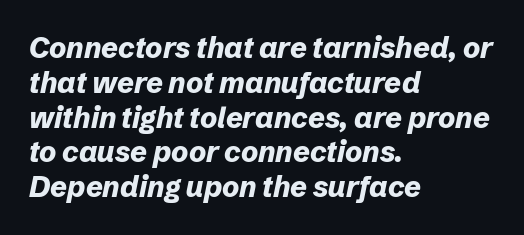
The image shows 29 px bold type, italic (leaning right); set left-aligned, line spacing 1.2x, normal letter spacing, not underlined; low stroke contrast and a medium x-height.
